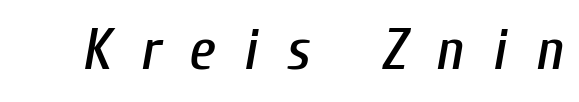
Q: Is the text italic (slanted)? A: Yes, it leans right by about 10 degrees.
Q: Is the text underlined? A: No.
Q: Is the spacing between letters normal or unusually wide? A: Unusually wide.
Q: Width (condensed, normal, or wide)? A: Condensed.
Q: Stroke contrast? A: Low.
Q: x-height? A: Medium.
Q: Monospaced? A: No.
